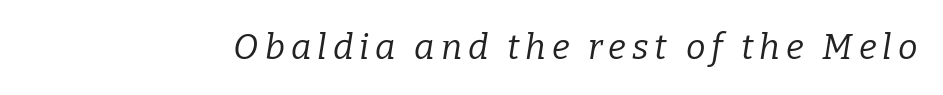
{"serif": "yes", "italic": "yes", "lean": "right", "slant_degrees": 9, "bold": "no", "weight": "regular", "width": "normal", "stroke_contrast": "low", "x_height": "medium", "monospaced": "no", "underline": "no", "glyph_px": 35}
